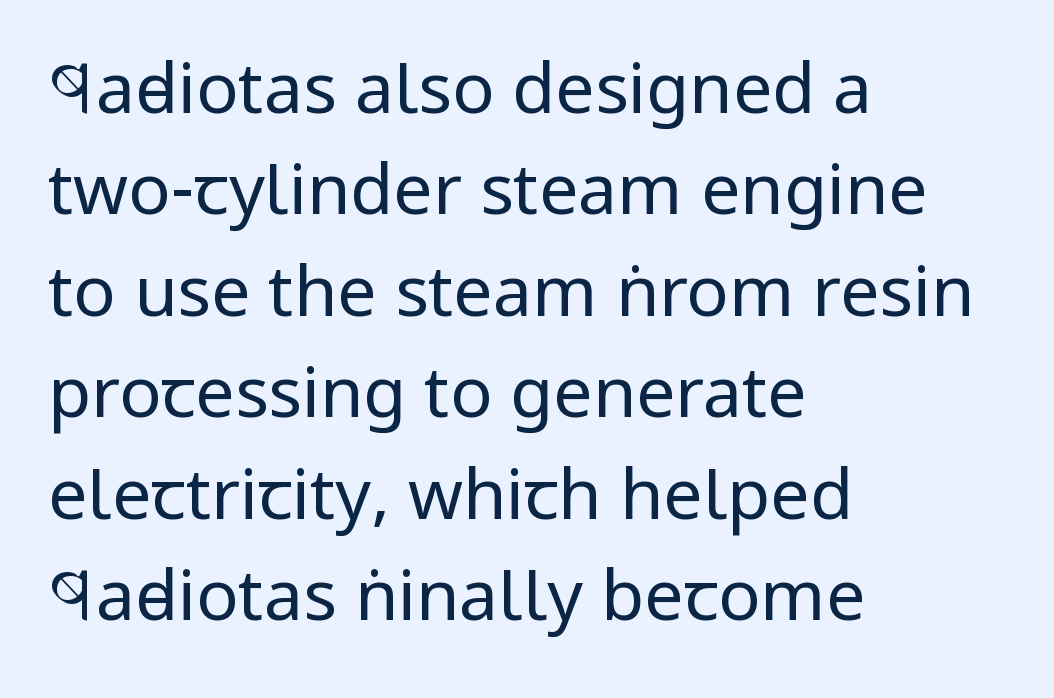
Between one letter and the next there's only the usual sliver of space. Italic: no, the glyphs are upright roman. Font category for this specimen: sans-serif. In terms of leading, this rendering sits right in the middle. No letter is thick-stroked: the sample isn't bold.
